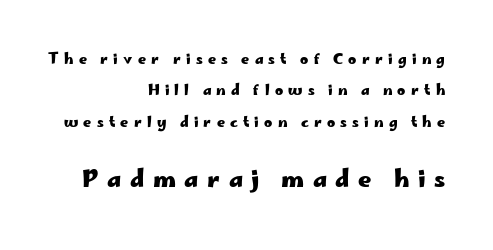
Is the type bold? Yes — the strokes are clearly thick and heavy. Notice how the stems are strictly vertical — no italics here. Does the copy run flush right? Yes — the right margin is perfectly even. Tracking value appears strongly positive — letters spread wide.
